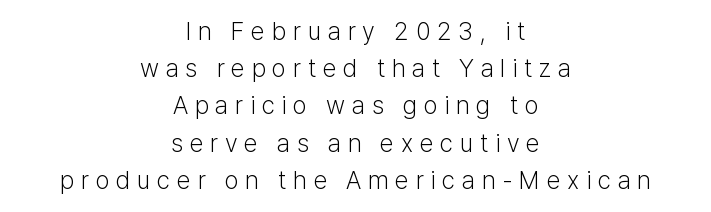
The image shows 25 px text type, upright; set centered, normal line spacing (1.49x), unusually wide letter spacing (+0.27 em), not underlined.
